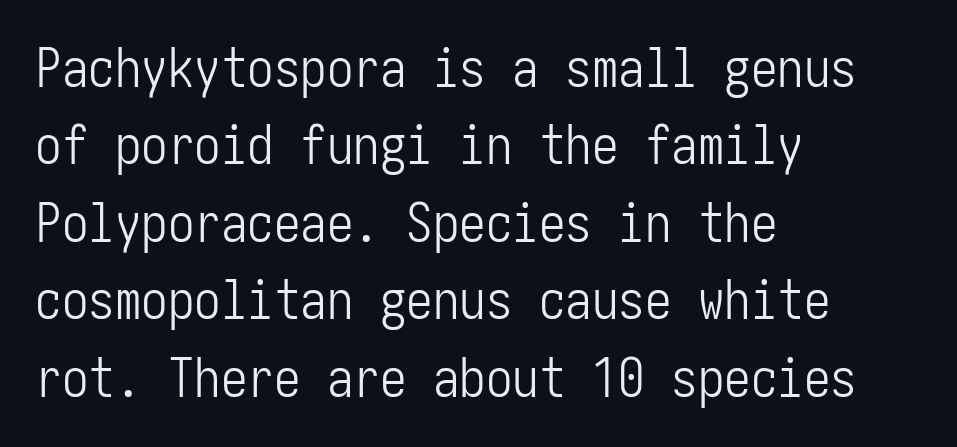
Q: Is the text bold? A: No.
Q: Is the text italic (slanted)? A: No, it is upright.
Q: Is the typeface a serif or a sans-serif typeface? A: Sans-serif.
Q: Is the text underlined? A: No.
Q: How is the paragraph aligned? A: Left-aligned.
Q: Is the spacing between letters normal or unusually wide? A: Normal.
Q: Is the spacing between lines tight, normal or loose? A: Normal.
Q: Width (condensed, normal, or wide)? A: Condensed.
Q: Stroke contrast? A: Low.
Q: x-height? A: Medium.
